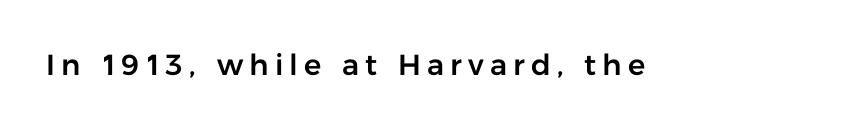
{"serif": "no", "italic": "no", "width": "normal", "stroke_contrast": "low", "x_height": "medium", "monospaced": "no", "underline": "no", "letter_spacing": "wide", "letter_spacing_em": 0.21, "glyph_px": 29}
